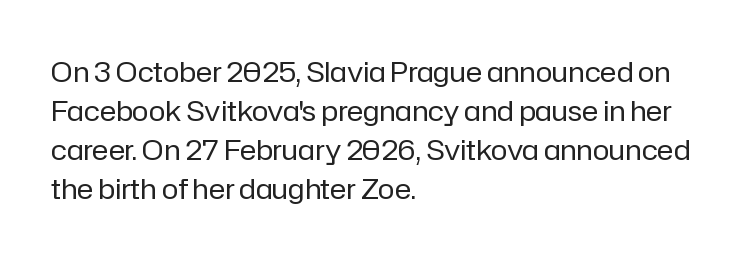
{"serif": "no", "italic": "no", "bold": "no", "weight": "regular", "width": "normal", "stroke_contrast": "low", "x_height": "medium", "monospaced": "no", "underline": "no", "align": "left", "line_spacing": "normal", "line_spacing_ratio": 1.39, "letter_spacing": "normal", "letter_spacing_em": 0.0, "glyph_px": 28}
